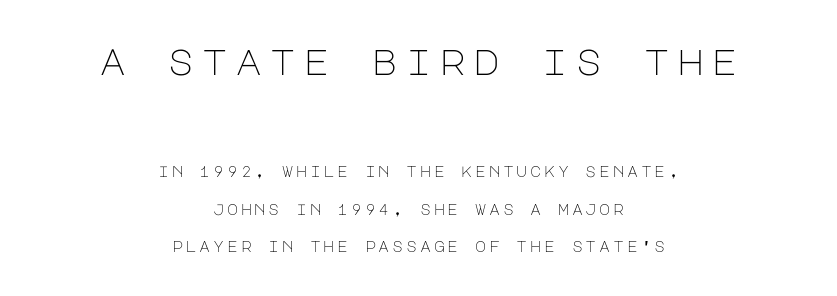
{"serif": "no", "italic": "no", "bold": "no", "weight": "light", "width": "normal", "stroke_contrast": "low", "x_height": "large", "underline": "no", "align": "center", "line_spacing": "loose", "line_spacing_ratio": 2.5, "larger_block": "first", "size_ratio": 2.47, "glyph_px": 37}
